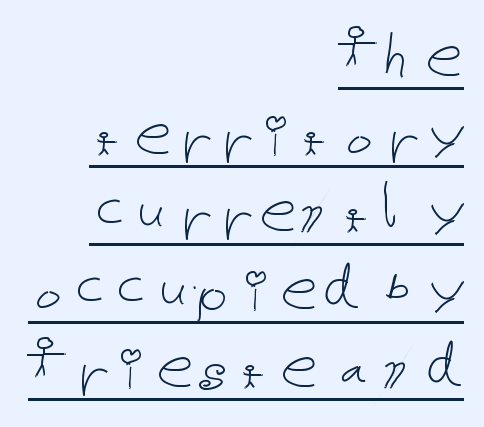
The image shows 74 px thin type, upright; set right-aligned, tight line spacing (1.05x), normal letter spacing, underlined; low stroke contrast and a medium x-height.
